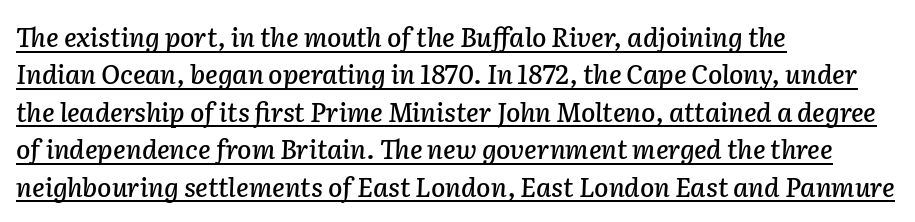
Q: Is the text italic (slanted)? A: Yes, it leans right by about 2 degrees.
Q: Is the text underlined? A: Yes.
Q: How is the paragraph aligned? A: Left-aligned.
Q: Is the spacing between letters normal or unusually wide? A: Normal.
Q: Is the spacing between lines tight, normal or loose? A: Normal.
